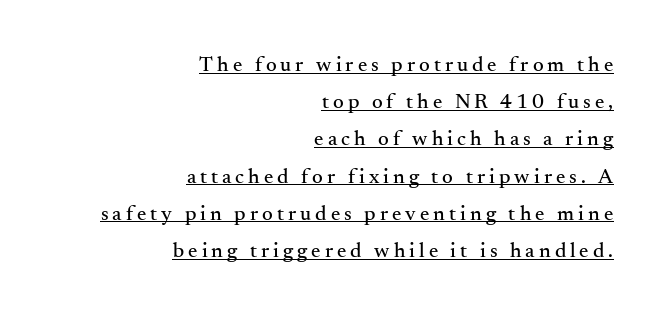
Rendered with straight, roman letterforms. In designer terms, the underline attribute is active on this setting. Visually the block forms a straight wall on the right and a jagged coastline on the left.
